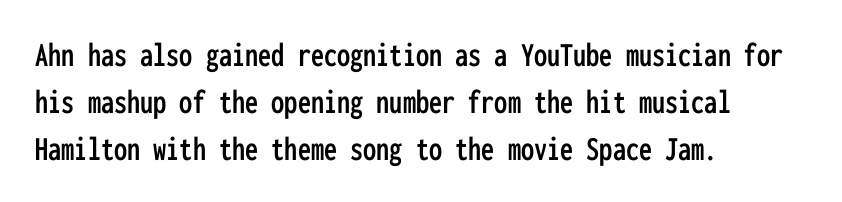
Q: Is the text italic (slanted)? A: No, it is upright.
Q: Is the typeface a serif or a sans-serif typeface? A: Sans-serif.
Q: Is the text underlined? A: No.
Q: How is the paragraph aligned? A: Left-aligned.
Q: Is the spacing between letters normal or unusually wide? A: Normal.
Q: Is the spacing between lines tight, normal or loose? A: Normal.
Q: Width (condensed, normal, or wide)? A: Condensed.
Q: Stroke contrast? A: Low.
Q: x-height? A: Medium.
Q: Monospaced? A: Yes.
